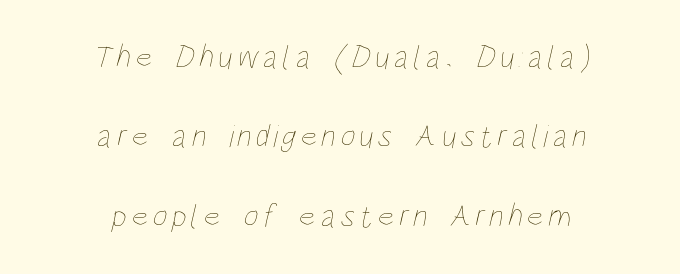
{"bold": "no", "weight": "thin", "width": "condensed", "stroke_contrast": "low", "x_height": "large", "monospaced": "no", "underline": "no", "align": "center", "line_spacing": "loose", "line_spacing_ratio": 2.48, "glyph_px": 32}
